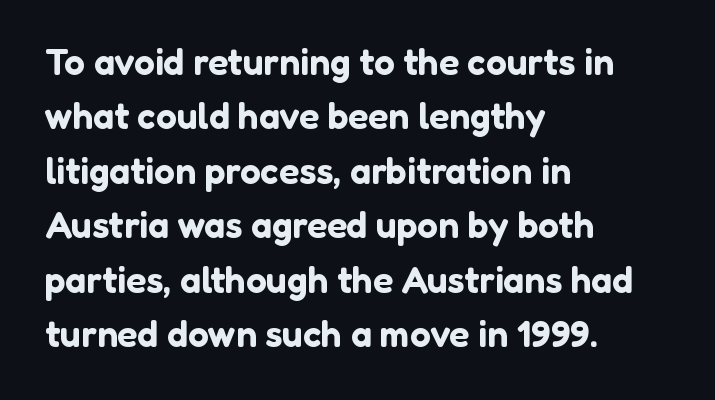
The image shows 37 px sans-serif type, upright; set left-aligned, normal line spacing (1.47x), normal letter spacing, not underlined; low stroke contrast and a medium x-height.
